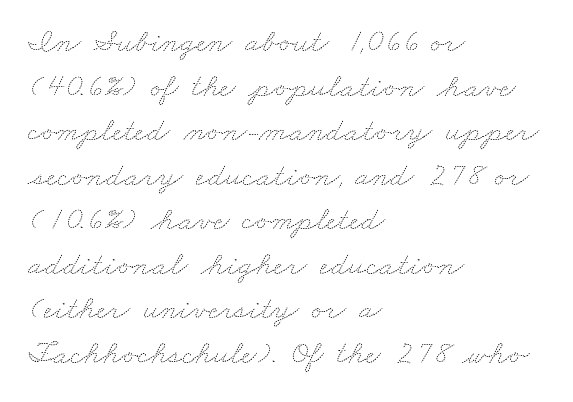
{"bold": "no", "weight": "thin", "width": "wide", "stroke_contrast": "medium", "x_height": "small", "monospaced": "no", "underline": "no", "align": "left", "line_spacing": "normal", "line_spacing_ratio": 1.35, "letter_spacing": "normal", "letter_spacing_em": 0.0, "glyph_px": 33}
